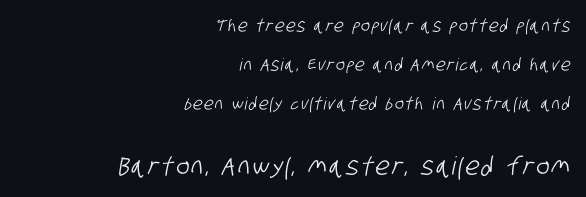
The image shows 25 px text type; set right-aligned, loose line spacing (2.3x), not underlined; the second (bottom) block is 1.47x larger.
